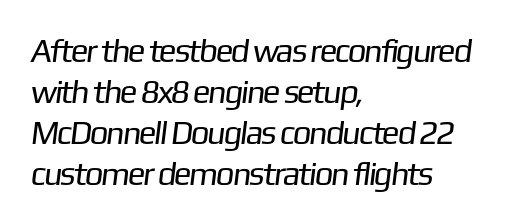
{"serif": "no", "bold": "no", "weight": "regular", "width": "normal", "stroke_contrast": "low", "x_height": "medium", "monospaced": "no", "underline": "no", "align": "left", "line_spacing_ratio": 1.24, "letter_spacing": "normal", "letter_spacing_em": 0.0, "glyph_px": 33}
